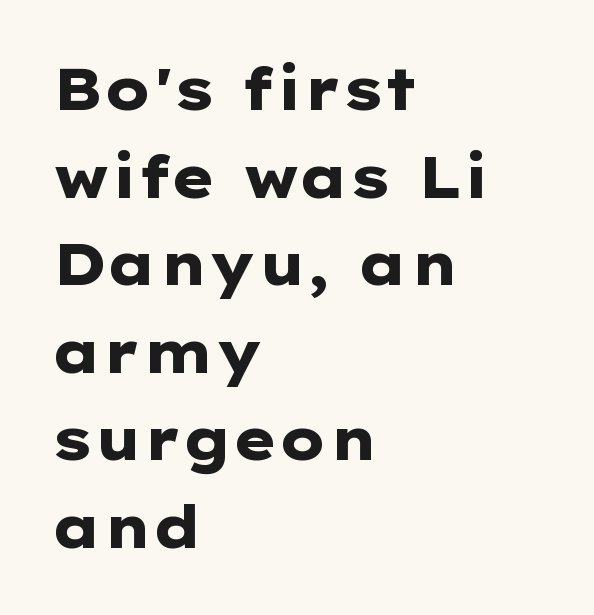
Q: Is the text bold? A: Yes.
Q: Is the text italic (slanted)? A: No, it is upright.
Q: Is the typeface a serif or a sans-serif typeface? A: Sans-serif.
Q: Is the text underlined? A: No.
Q: How is the paragraph aligned? A: Left-aligned.
Q: Is the spacing between letters normal or unusually wide? A: Normal.
Q: Is the spacing between lines tight, normal or loose? A: Normal.
Q: Width (condensed, normal, or wide)? A: Wide.
Q: Stroke contrast? A: Low.
Q: x-height? A: Medium.
Q: Monospaced? A: No.
